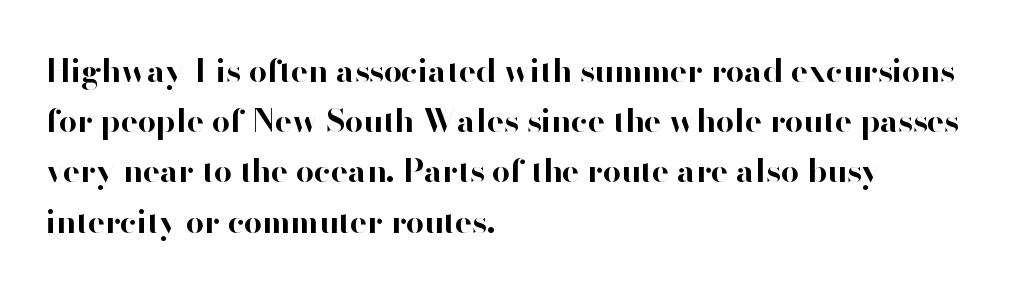
The image shows 32 px bold sans-serif type, upright; set left-aligned, normal line spacing (1.57x), normal letter spacing, not underlined; high stroke contrast and a small x-height.
